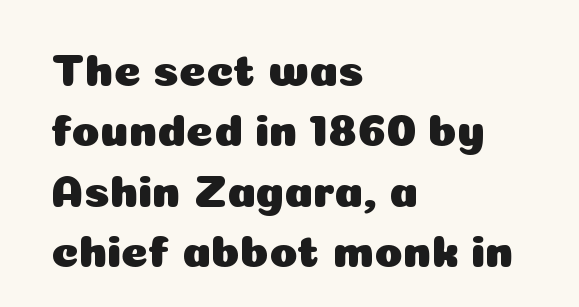
Q: Is the text italic (slanted)? A: No, it is upright.
Q: Is the typeface a serif or a sans-serif typeface? A: Sans-serif.
Q: Is the text underlined? A: No.
Q: How is the paragraph aligned? A: Left-aligned.
Q: Is the spacing between letters normal or unusually wide? A: Normal.
Q: Is the spacing between lines tight, normal or loose? A: Normal.
Q: Width (condensed, normal, or wide)? A: Normal.
Q: Stroke contrast? A: Low.
Q: x-height? A: Medium.
Q: Monospaced? A: No.
